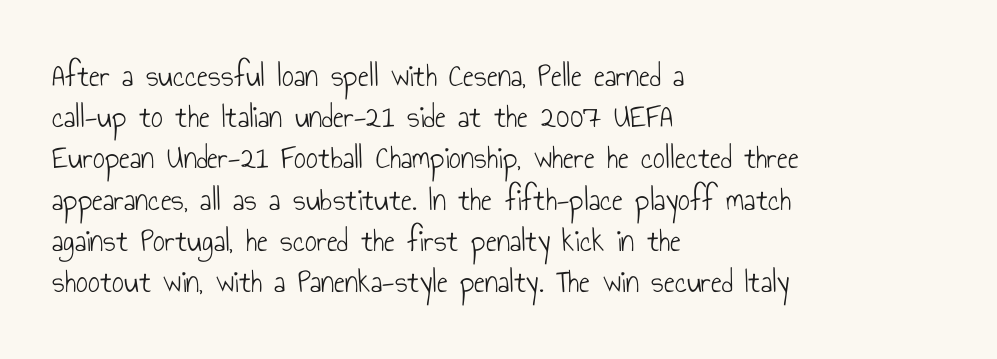
{"serif": "no", "italic": "no", "bold": "no", "weight": "light", "width": "condensed", "stroke_contrast": "low", "x_height": "small", "monospaced": "no", "underline": "no", "align": "left", "line_spacing": "normal", "line_spacing_ratio": 1.25, "letter_spacing": "normal", "letter_spacing_em": 0.0, "glyph_px": 33}
